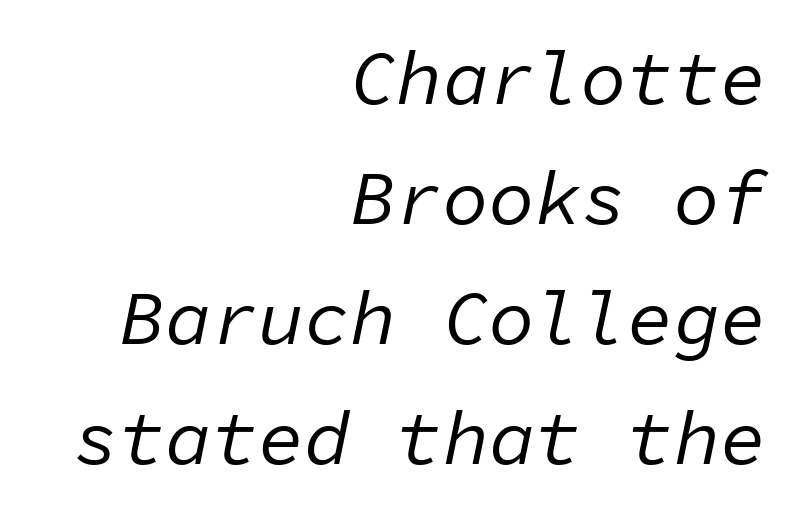
Q: Is the text bold? A: No.
Q: Is the text italic (slanted)? A: Yes, it leans right by about 11 degrees.
Q: Is the text underlined? A: No.
Q: How is the paragraph aligned? A: Right-aligned.
Q: Is the spacing between letters normal or unusually wide? A: Normal.
Q: Is the spacing between lines tight, normal or loose? A: Normal.
Q: Width (condensed, normal, or wide)? A: Normal.
Q: Stroke contrast? A: Low.
Q: x-height? A: Medium.
Q: Monospaced? A: Yes.
